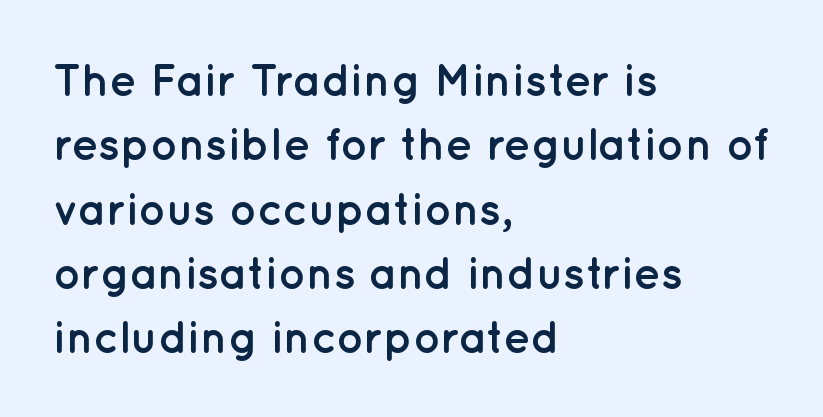
The image shows 45 px semibold sans-serif type, upright; set left-aligned, normal line spacing (1.43x), normal letter spacing, not underlined; low stroke contrast and a medium x-height.
